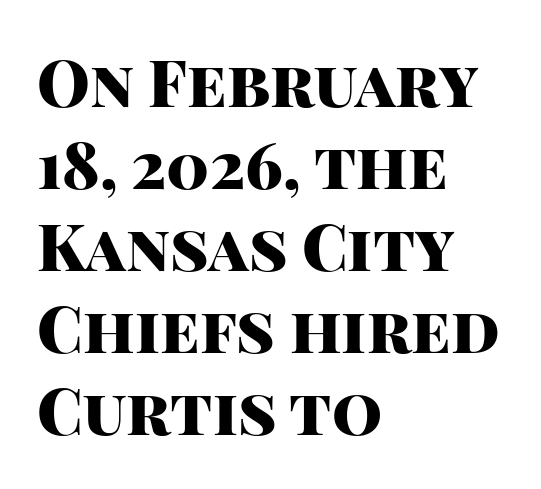
Bare-footed words on every line. The face used here is a sans, in the tradition of grotesques and geometrics. Is the type bold? Yes — the strokes are clearly thick and heavy. The leading is moderate, giving the passage an even texture.
